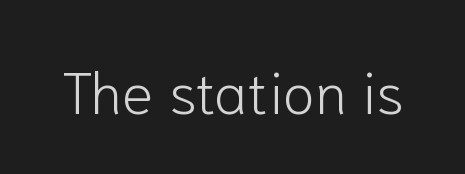
The image shows 59 px light sans-serif type, upright; set normal letter spacing, not underlined; low stroke contrast and a medium x-height.
